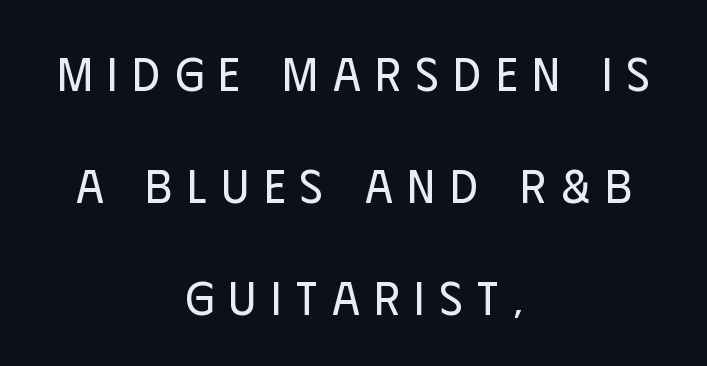
You could not count columns in this text — the font is proportionally spaced. Leading: increased. Is the stroke heavy? The answer is a plain regular-or-lighter. A bare baseline throughout the passage. Centered paragraph, ragged on both sides.
